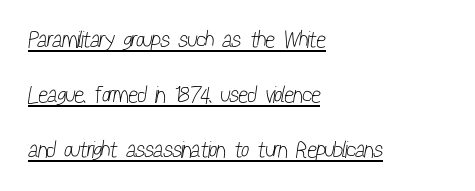
Q: Is the text bold? A: No.
Q: Is the text underlined? A: Yes.
Q: How is the paragraph aligned? A: Left-aligned.
Q: Is the spacing between letters normal or unusually wide? A: Normal.
Q: Is the spacing between lines tight, normal or loose? A: Loose.
